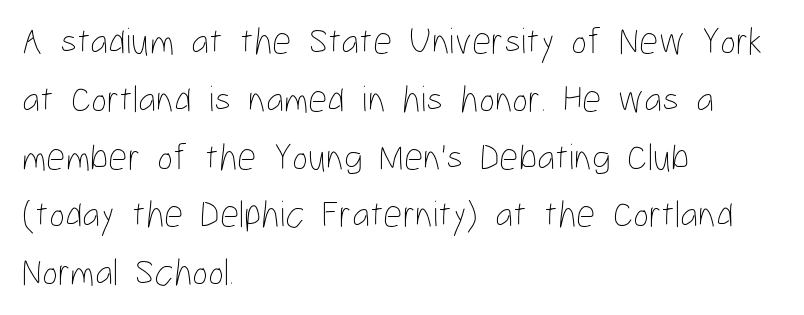
The image shows 38 px thin, condensed type, upright; set left-aligned, normal line spacing (1.52x), normal letter spacing, not underlined; low stroke contrast and a medium x-height.
